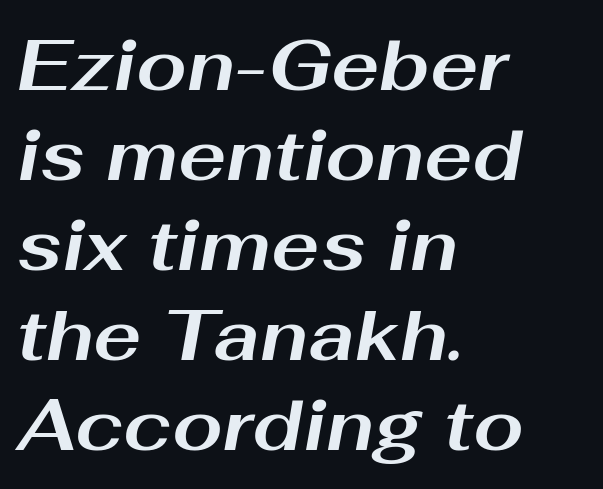
{"italic": "yes", "lean": "right", "slant_degrees": 10, "bold": "yes", "weight": "bold", "width": "wide", "stroke_contrast": "medium", "x_height": "medium", "monospaced": "no", "underline": "no", "align": "left", "line_spacing": "normal", "line_spacing_ratio": 1.25, "letter_spacing": "normal", "letter_spacing_em": 0.0, "glyph_px": 72}
